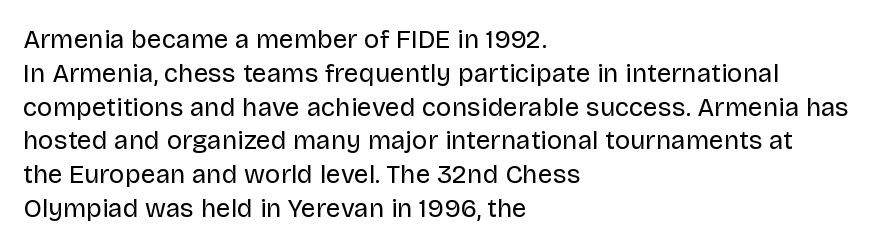
{"italic": "no", "bold": "no", "underline": "no", "align": "left", "line_spacing": "normal", "line_spacing_ratio": 1.3, "letter_spacing": "normal", "letter_spacing_em": 0.0, "glyph_px": 26}
